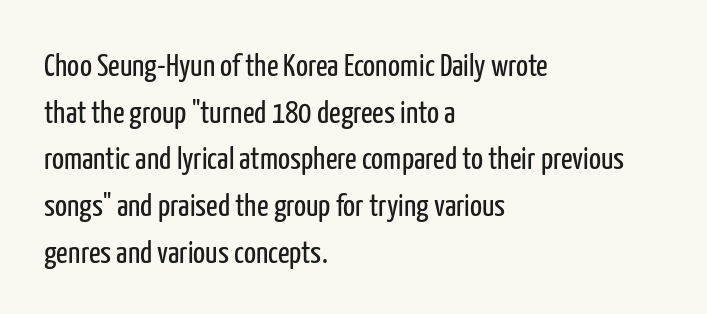
The image shows 32 px regular-weight, condensed sans-serif type, upright; set left-aligned, normal line spacing (1.46x), normal letter spacing, not underlined; low stroke contrast and a medium x-height.
